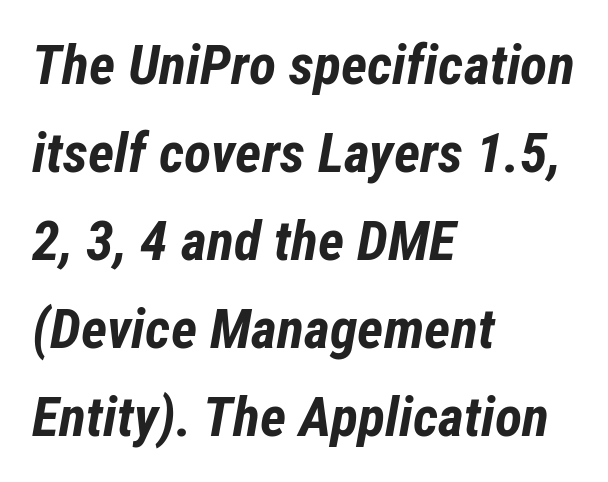
Q: Is the text bold? A: Yes.
Q: Is the text italic (slanted)? A: Yes, it leans right by about 12 degrees.
Q: Is the text underlined? A: No.
Q: How is the paragraph aligned? A: Left-aligned.
Q: Is the spacing between letters normal or unusually wide? A: Normal.
Q: Is the spacing between lines tight, normal or loose? A: Normal.
Q: Width (condensed, normal, or wide)? A: Condensed.
Q: Stroke contrast? A: Low.
Q: x-height? A: Medium.
Q: Monospaced? A: No.
